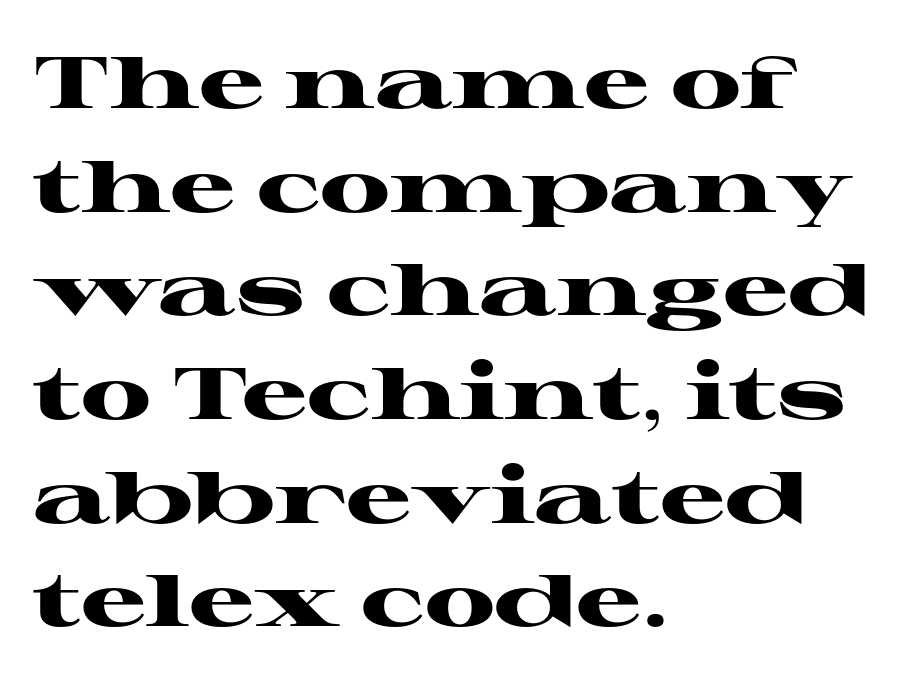
Q: Is the text bold? A: Yes.
Q: Is the text italic (slanted)? A: No, it is upright.
Q: Is the typeface a serif or a sans-serif typeface? A: Serif.
Q: Is the text underlined? A: No.
Q: How is the paragraph aligned? A: Left-aligned.
Q: Is the spacing between letters normal or unusually wide? A: Normal.
Q: Is the spacing between lines tight, normal or loose? A: Normal.
Q: Width (condensed, normal, or wide)? A: Wide.
Q: Stroke contrast? A: High.
Q: x-height? A: Medium.
Q: Monospaced? A: No.
